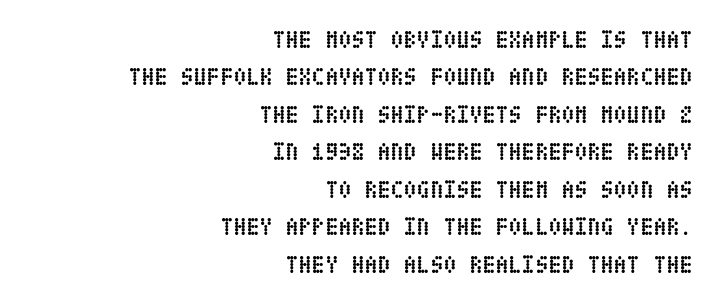
Unmarked baselines from the first word to the last. Compared with an ordinary text face, these strokes are far heavier — a full bold. The rag falls on the left side of this text block. The passage shown has conventional tracking throughout.
